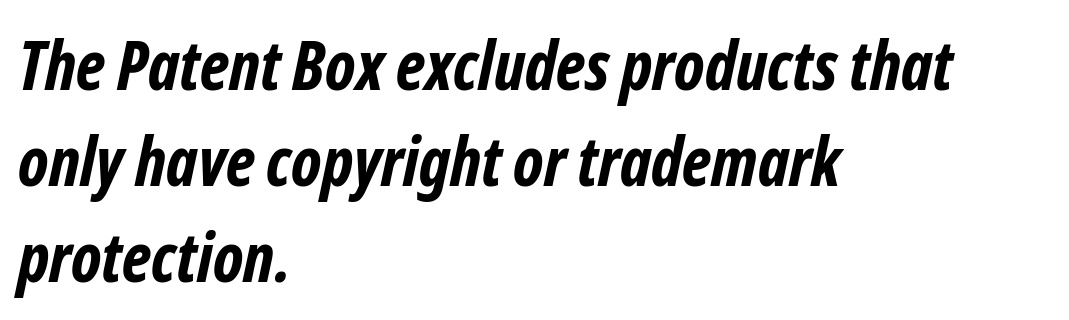
The image shows 67 px bold, condensed sans-serif type; set left-aligned, normal line spacing (1.43x), normal letter spacing, not underlined; low stroke contrast and a medium x-height.
